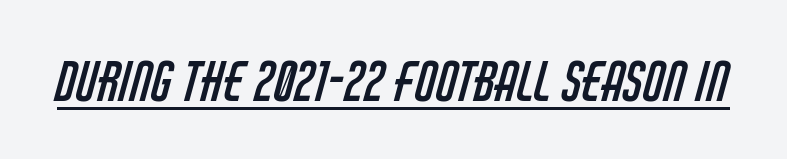
{"serif": "no", "bold": "no", "weight": "regular", "width": "condensed", "stroke_contrast": "low", "x_height": "large", "monospaced": "no", "underline": "yes", "letter_spacing": "normal", "letter_spacing_em": 0.0, "glyph_px": 54}
